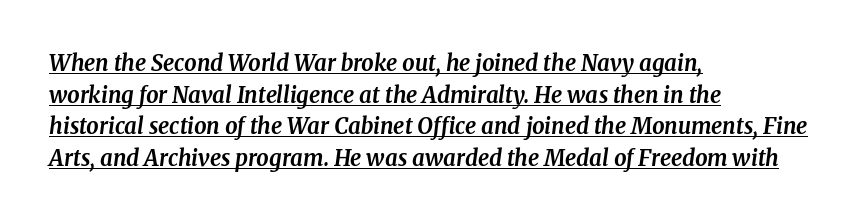
The image shows 22 px bold type, italic (leaning right); set left-aligned, normal line spacing (1.44x), normal letter spacing, underlined.
